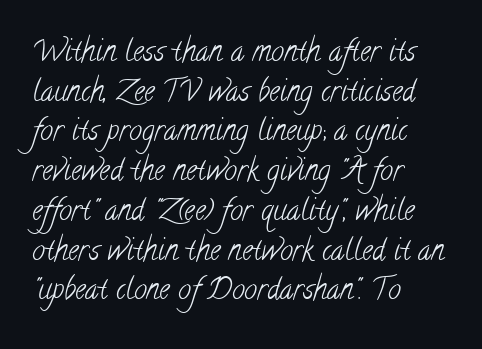
{"serif": "yes", "bold": "no", "weight": "light", "width": "condensed", "stroke_contrast": "low", "x_height": "small", "monospaced": "no", "underline": "no", "align": "left", "line_spacing": "normal", "line_spacing_ratio": 1.37, "letter_spacing": "normal", "letter_spacing_em": 0.0, "glyph_px": 29}
